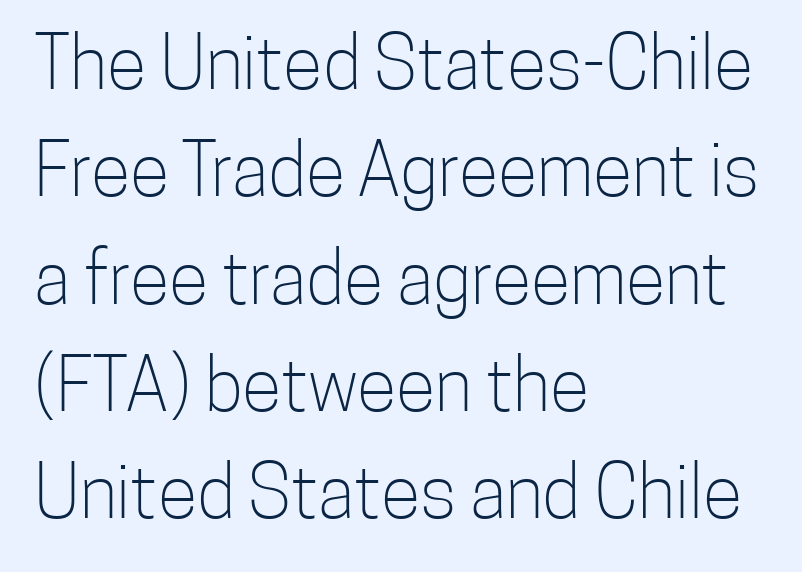
The image shows 73 px light, condensed sans-serif type, upright; set left-aligned, normal line spacing (1.47x), normal letter spacing, not underlined; low stroke contrast and a medium x-height.
